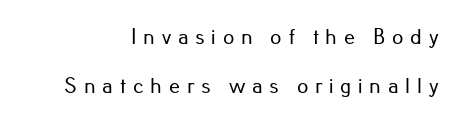
Q: Is the text italic (slanted)? A: No, it is upright.
Q: Is the text underlined? A: No.
Q: Is the spacing between letters normal or unusually wide? A: Unusually wide.
Q: Is the spacing between lines tight, normal or loose? A: Loose.
